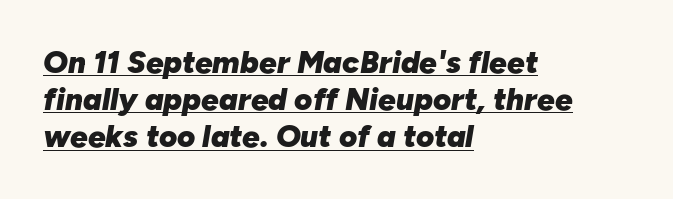
Observe the ordinary spacing: letters are neighbours, not strangers. Short and long lines alike share a common starting point at left. Character widths vary here, with narrow letters taking less room than wide ones. Emphasis by weight is at full strength: bold. The typography opts for an oblique posture over an upright one.
